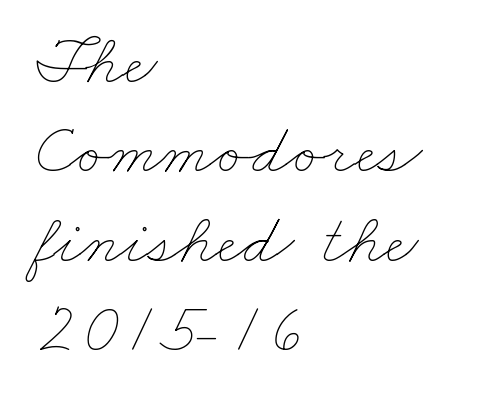
The image shows 72 px thin, wide type; set left-aligned, line spacing 1.24x, normal letter spacing, not underlined; low stroke contrast and a small x-height.
